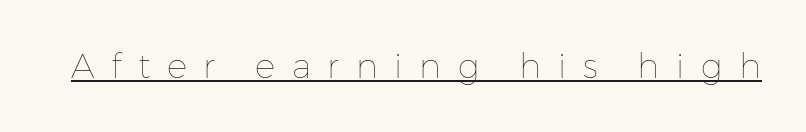
The image shows 34 px thin type, upright; set unusually wide letter spacing (+0.49 em), underlined; low stroke contrast and a medium x-height.
